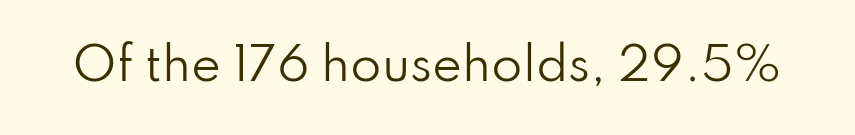
The lettering stays uniformly vertical, giving the passage a roman look. Inter-character spacing is left at the font's built-in metrics. This sample has the flowing, uneven cadence of proportional lettering. The gap between lines stays unmarked.
